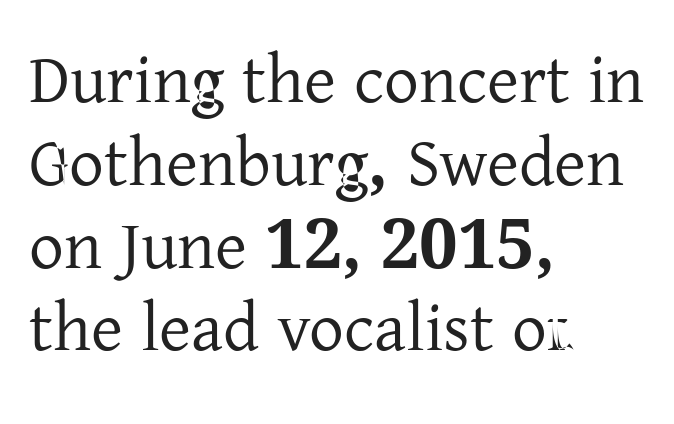
The image shows 69 px serif type, upright; set left-aligned, line spacing 1.2x, normal letter spacing, not underlined; low stroke contrast and a medium x-height.
